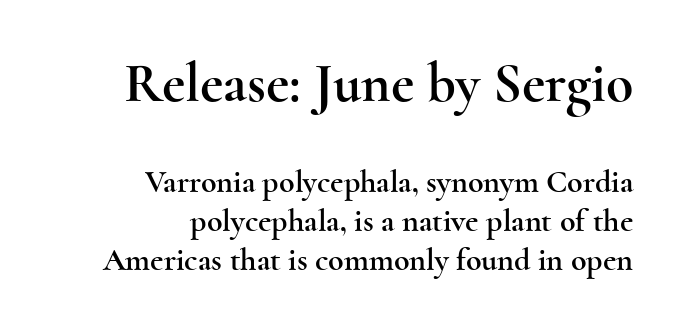
Anything drawn beneath the words? Only blank space. You could call the tracking neutral — neither tight nor loose. Character widths vary here, with narrow letters taking less room than wide ones. These two chunks differ in scale, with the top chunk taking the larger measure. Serif or sans? Serif — the stroke terminals have little feet.
